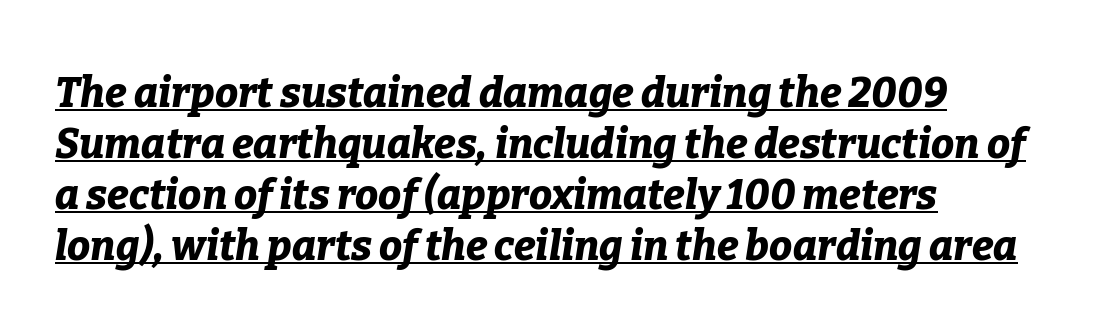
{"italic": "yes", "lean": "right", "slant_degrees": 9, "bold": "yes", "weight": "bold", "width": "normal", "stroke_contrast": "low", "x_height": "medium", "monospaced": "no", "underline": "yes", "align": "left", "line_spacing_ratio": 1.24, "letter_spacing": "normal", "letter_spacing_em": 0.0, "glyph_px": 41}
